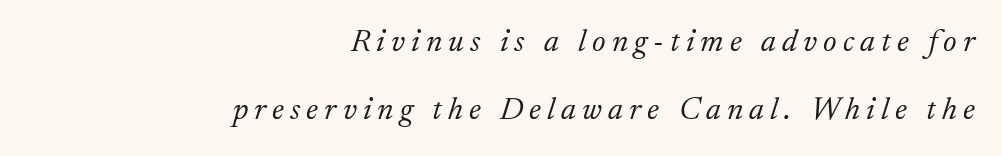
Q: Is the text bold? A: No.
Q: Is the text italic (slanted)? A: Yes, it leans right by about 17 degrees.
Q: Is the typeface a serif or a sans-serif typeface? A: Serif.
Q: Is the text underlined? A: No.
Q: How is the paragraph aligned? A: Right-aligned.
Q: Is the spacing between lines tight, normal or loose? A: Loose.
Q: Width (condensed, normal, or wide)? A: Normal.
Q: Stroke contrast? A: Low.
Q: x-height? A: Small.
Q: Monospaced? A: No.
